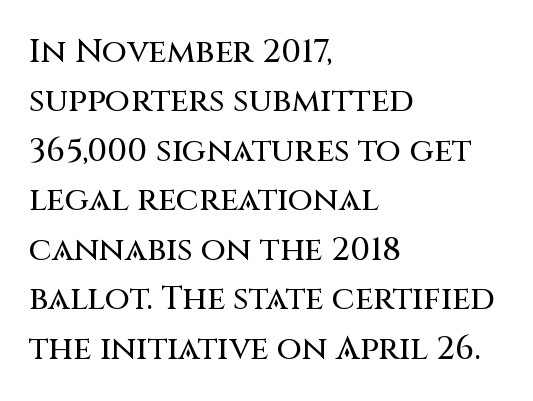
Spacing verdict: proportional, widths tailored to each character. Every row of glyphs begins at an identical x-position on the left. Plain, unruled lines of type. The rendering keeps characters at their native spacing. Successive baselines arrive at the customary interval.
